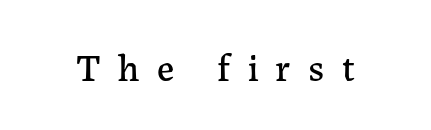
The image shows 38 px serif type, upright; set unusually wide letter spacing (+0.46 em), not underlined; low stroke contrast and a medium x-height.
